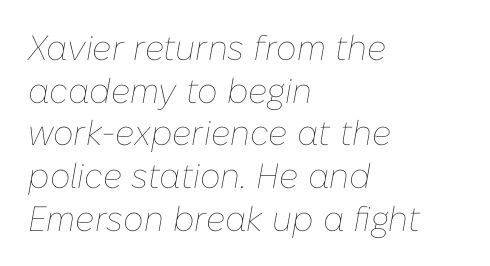
The face used here is proportionally spaced, like ordinary book or web type. The glyphs are unaccompanied by any horizontal stroke below them. The lines in this sample share a left origin and differ only in where they stop. The horizontal fit of the characters is conventional and even. The letterforms sit at book weight or below. Italic: yes, the glyphs are oblique.
